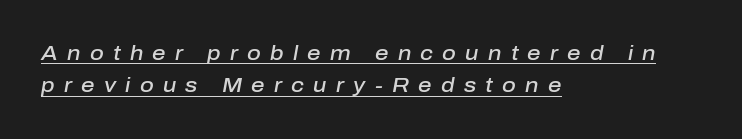
In terms of leading, this rendering sits right in the middle. Line starts are locked; line ends wander. The font's italic variant was chosen for this text. As a designer I'd log this as weight 600, semibold.
